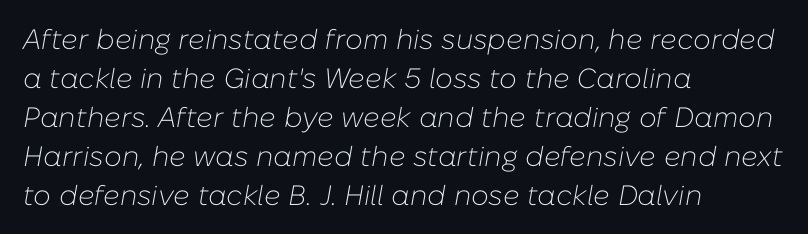
Looks like regular typesetting: each glyph gets only the width it needs. The lettering tilts uniformly, giving the passage an italic look. Heft: none added — not bold. There is no visible air inserted between adjacent glyphs.
